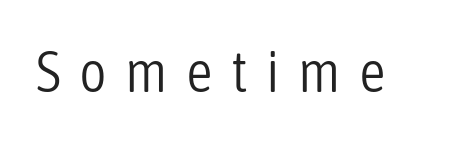
{"serif": "no", "italic": "no", "bold": "no", "weight": "light", "width": "condensed", "stroke_contrast": "low", "x_height": "medium", "monospaced": "no", "underline": "no", "letter_spacing": "wide", "letter_spacing_em": 0.31, "glyph_px": 59}
